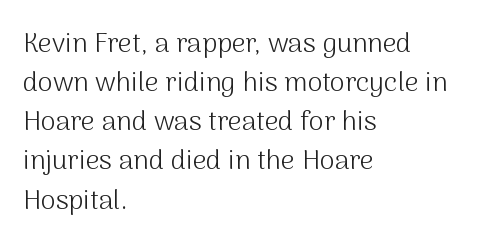
Default kerning and tracking; the words read as compact shapes. No heavy texture on the line: the type isn't bold. A roman cut, with each character standing at attention. Notice how the passage keeps a crisp vertical edge on the left only. Bare-footed words on every line.
